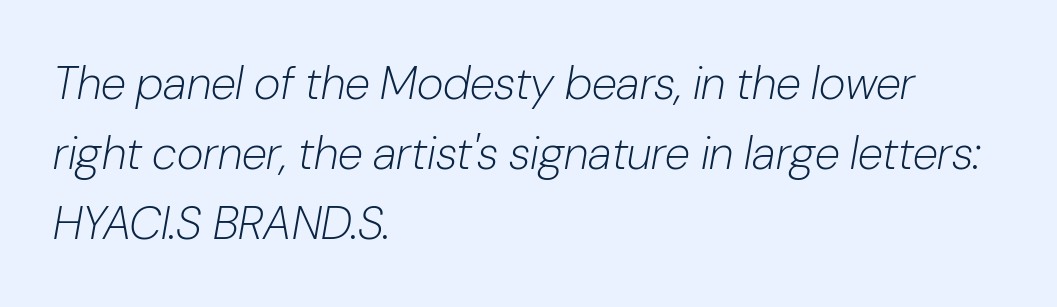
This sample keeps an unexceptional amount of space between lines. The font sits on the lighter half of the weight spectrum, regular included. A typesetter would call this zero additional tracking. The letters are slanted; this is an italic face. Descenders hang freely into open space. Is the block centered? No — it sits flush against the left margin.
